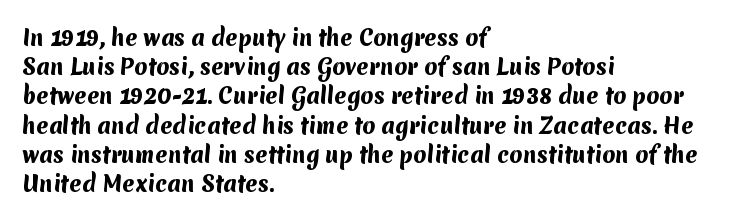
Set as a true bold cut, around the 700 mark. How would I describe the line gaps? Plain and ordinary. The lines are quadded left. Descenders hang freely into open space. Characters follow at the spacing the type designer built in.
